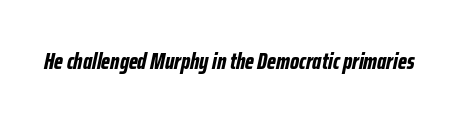
Q: Is the text bold? A: Yes.
Q: Is the text italic (slanted)? A: Yes, it leans right by about 12 degrees.
Q: Is the text underlined? A: No.
Q: Is the spacing between letters normal or unusually wide? A: Normal.
